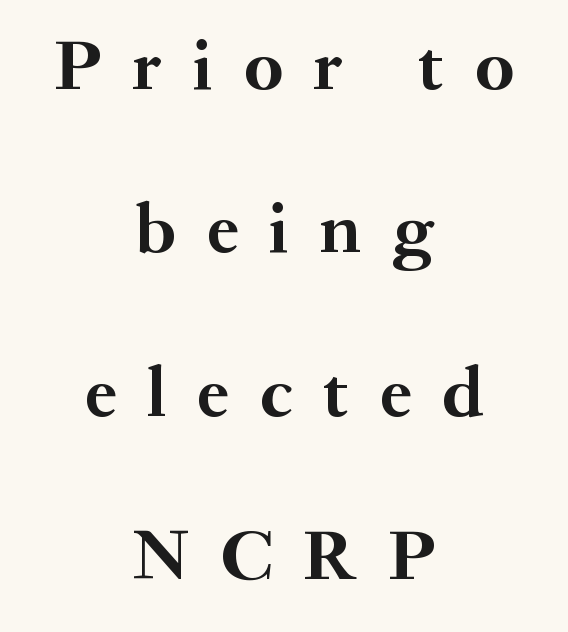
Q: Is the text bold? A: Yes.
Q: Is the text italic (slanted)? A: No, it is upright.
Q: Is the typeface a serif or a sans-serif typeface? A: Serif.
Q: Is the text underlined? A: No.
Q: How is the paragraph aligned? A: Centered.
Q: Is the spacing between letters normal or unusually wide? A: Unusually wide.
Q: Is the spacing between lines tight, normal or loose? A: Loose.
Q: Width (condensed, normal, or wide)? A: Normal.
Q: Stroke contrast? A: Medium.
Q: x-height? A: Small.
Q: Monospaced? A: No.
